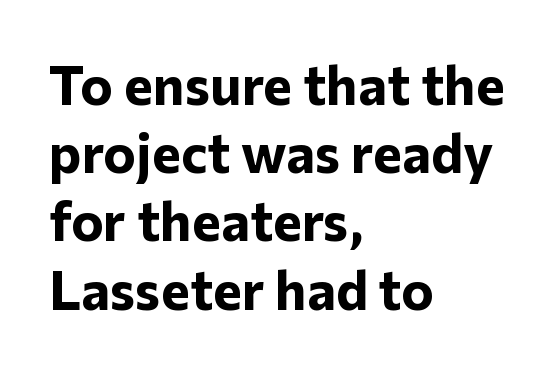
Descender tails drop into unmarked territory. Varying glyph widths throughout — classic text-font behaviour. The line texture is even and compact thanks to regular tracking. Pretty heavy lettering here — definitely bold. The lines in this sample share a left origin and differ only in where they stop.
